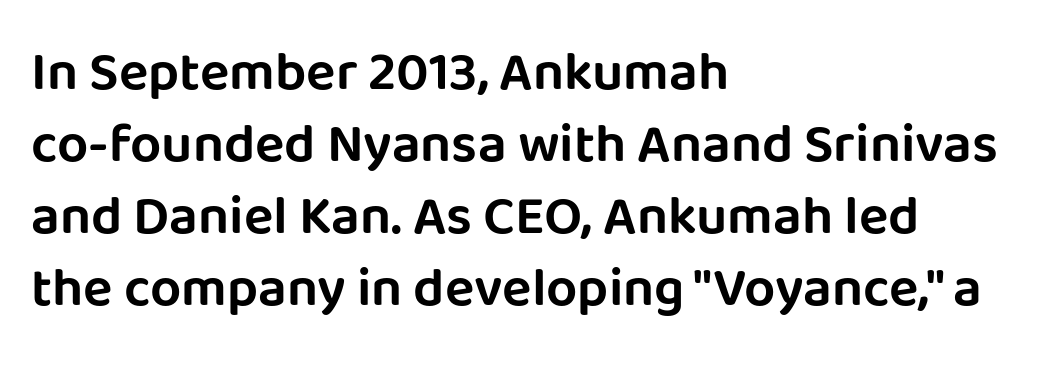
Q: Is the text italic (slanted)? A: No, it is upright.
Q: Is the typeface a serif or a sans-serif typeface? A: Sans-serif.
Q: Is the text underlined? A: No.
Q: How is the paragraph aligned? A: Left-aligned.
Q: Is the spacing between letters normal or unusually wide? A: Normal.
Q: Is the spacing between lines tight, normal or loose? A: Normal.
Q: Width (condensed, normal, or wide)? A: Normal.
Q: Stroke contrast? A: Low.
Q: x-height? A: Large.
Q: Monospaced? A: No.
